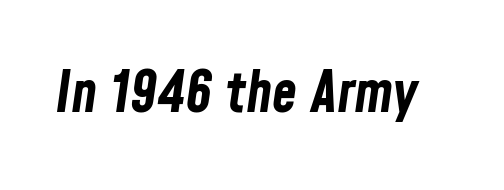
Q: Is the text bold? A: Yes.
Q: Is the text italic (slanted)? A: Yes, it leans right by about 8 degrees.
Q: Is the text underlined? A: No.
Q: Is the spacing between letters normal or unusually wide? A: Normal.
Q: Width (condensed, normal, or wide)? A: Condensed.
Q: Stroke contrast? A: Low.
Q: x-height? A: Medium.
Q: Monospaced? A: No.
